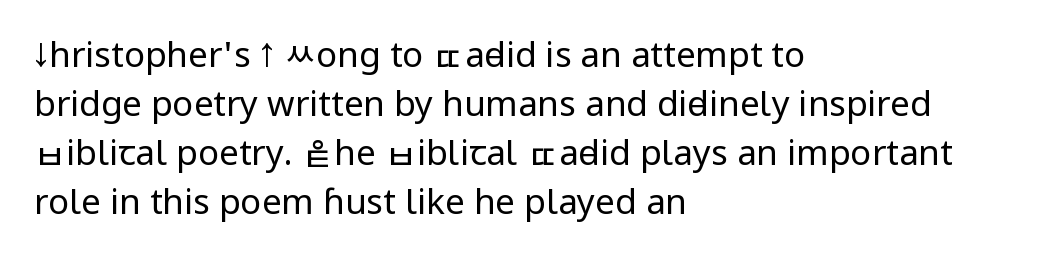
The letters stand straight up with perfectly vertical stems. Descenders are the only things crossing below the line. These glyphs show unthickened strokes, regular width or finer. This sample has the flowing, uneven cadence of proportional lettering. Does the type have serifs? No, each stem ends abruptly.
